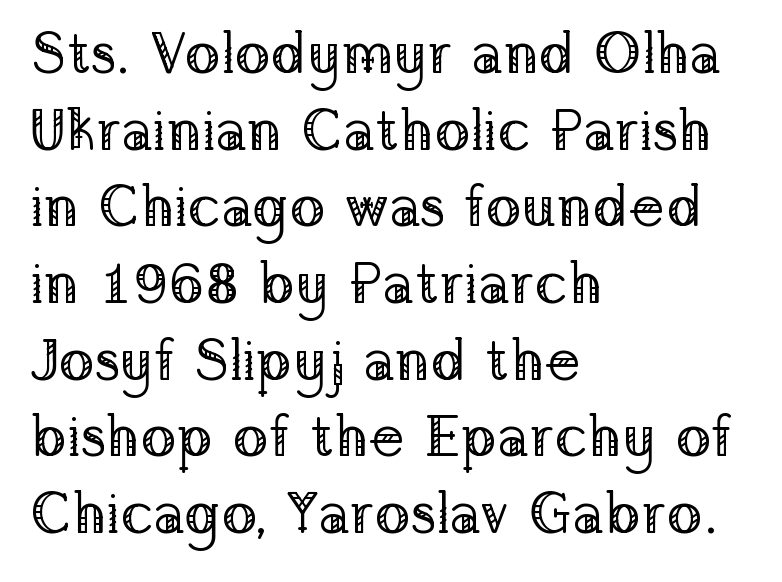
Q: Is the text bold? A: No.
Q: Is the text italic (slanted)? A: No, it is upright.
Q: Is the typeface a serif or a sans-serif typeface? A: Serif.
Q: Is the text underlined? A: No.
Q: How is the paragraph aligned? A: Left-aligned.
Q: Is the spacing between letters normal or unusually wide? A: Normal.
Q: Is the spacing between lines tight, normal or loose? A: Normal.
Q: Width (condensed, normal, or wide)? A: Normal.
Q: Stroke contrast? A: Low.
Q: x-height? A: Medium.
Q: Monospaced? A: No.
